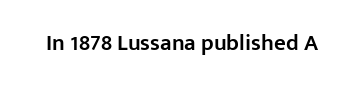
The image shows 23 px text type, upright; set normal letter spacing, not underlined.
